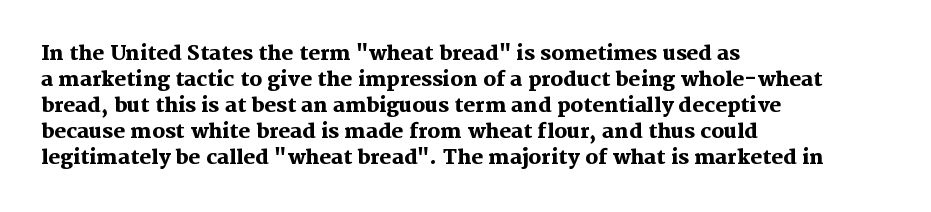
The image shows 20 px bold type, upright; set left-aligned, normal line spacing (1.3x), normal letter spacing, not underlined.
